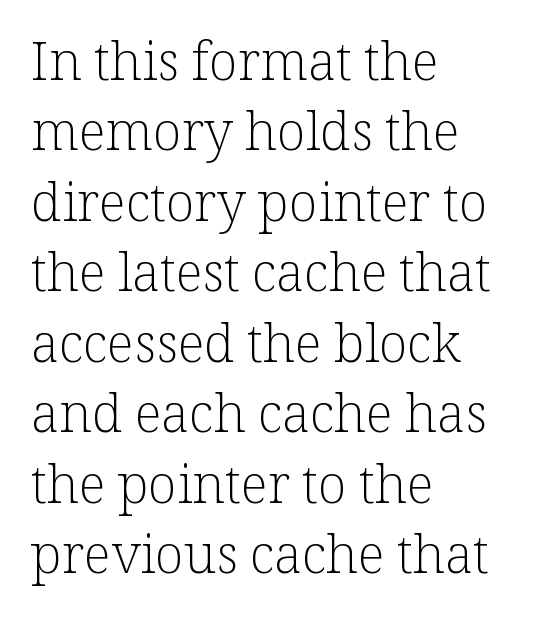
Q: Is the text bold? A: No.
Q: Is the text italic (slanted)? A: No, it is upright.
Q: Is the typeface a serif or a sans-serif typeface? A: Serif.
Q: Is the text underlined? A: No.
Q: How is the paragraph aligned? A: Left-aligned.
Q: Is the spacing between letters normal or unusually wide? A: Normal.
Q: Is the spacing between lines tight, normal or loose? A: Normal.
Q: Width (condensed, normal, or wide)? A: Normal.
Q: Stroke contrast? A: Low.
Q: x-height? A: Medium.
Q: Monospaced? A: No.
